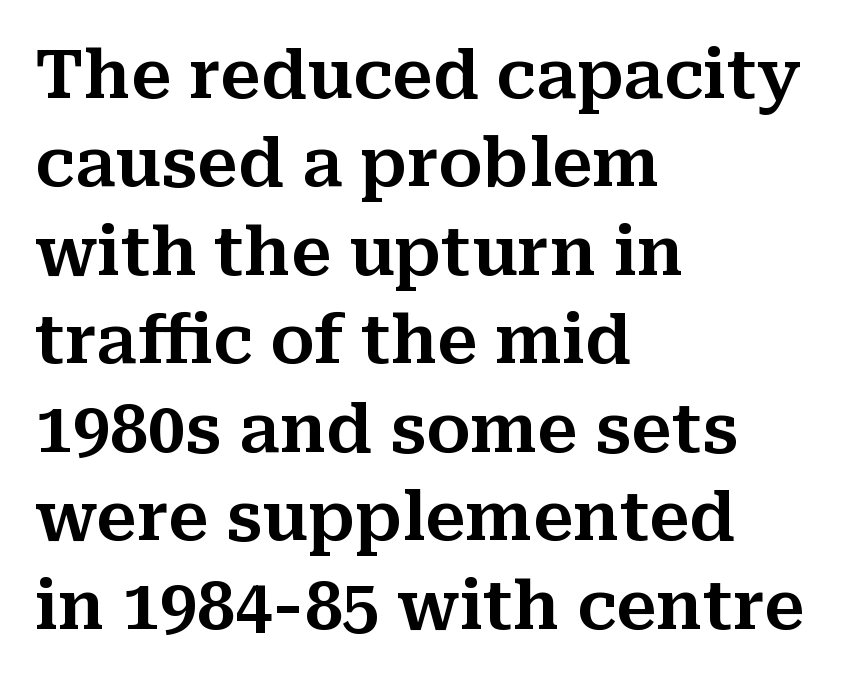
The paragraph has a hard left edge and a soft right edge. Italic: no, the glyphs are upright roman. The rows are spaced the way most documents space them. Caption: standard tracking, unaltered.
